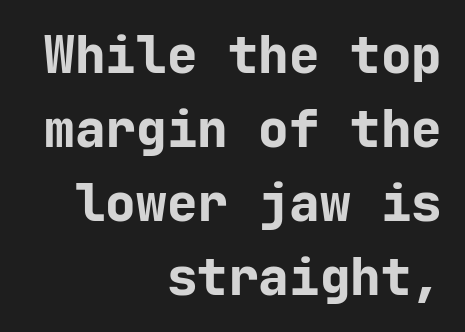
Q: Is the text bold? A: Yes.
Q: Is the text italic (slanted)? A: No, it is upright.
Q: Is the typeface a serif or a sans-serif typeface? A: Sans-serif.
Q: Is the text underlined? A: No.
Q: How is the paragraph aligned? A: Right-aligned.
Q: Is the spacing between letters normal or unusually wide? A: Normal.
Q: Is the spacing between lines tight, normal or loose? A: Normal.
Q: Width (condensed, normal, or wide)? A: Normal.
Q: Stroke contrast? A: Low.
Q: x-height? A: Medium.
Q: Monospaced? A: Yes.
